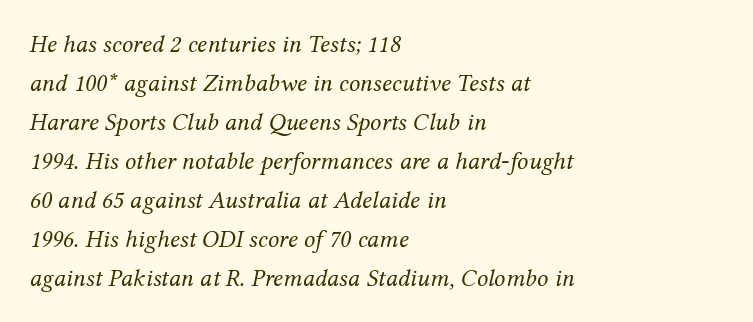
The image shows 25 px text type, italic (leaning right); set left-aligned, normal line spacing (1.56x), normal letter spacing, not underlined.
